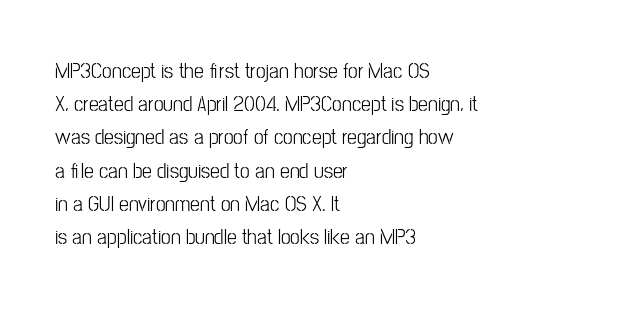
Tall strokes in this sample are plumb rather than angled. Weight: regular or lighter. Tracking value appears to be zero — textbook default spacing. The passage shown stacks its lines at a standard gap. The lines in this sample share a left origin and differ only in where they stop. Anything drawn beneath the words? Only blank space.
